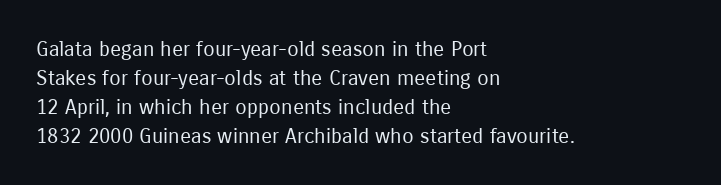
Letters rest on an invisible, unmarked baseline. Heaviness? Minimal to ordinary, like unemphasized prose. The rendering anchors every line to the left-hand side. The line-height multiplier appears to be the usual default.
